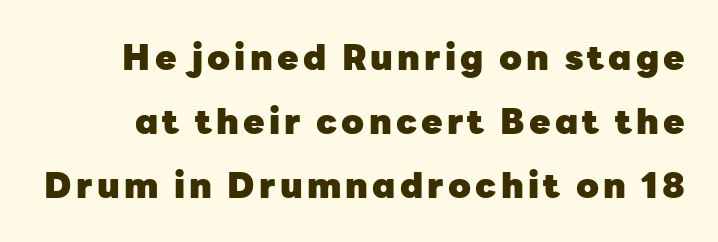
The image shows 35 px heavy sans-serif type, upright; set line spacing 1.83x, not underlined; low stroke contrast and a medium x-height.
